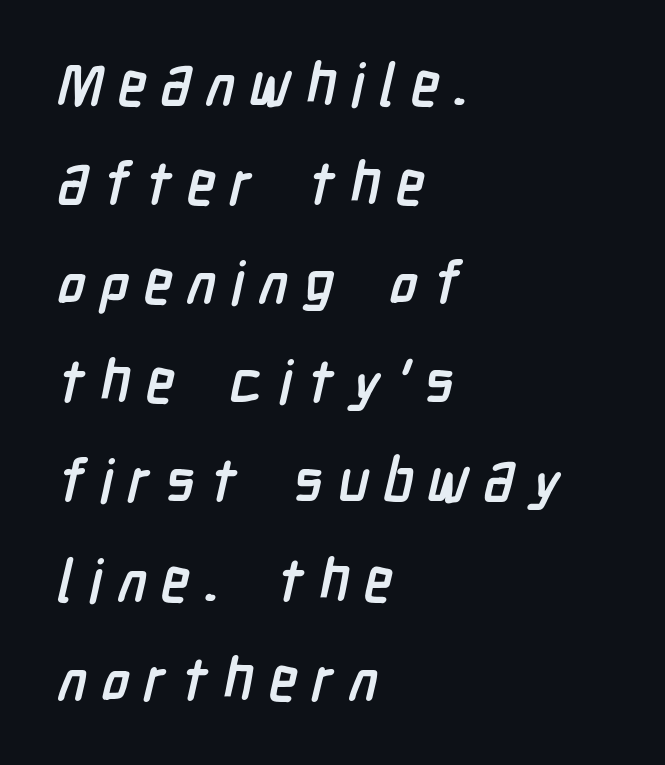
Q: Is the text bold? A: Yes.
Q: Is the typeface a serif or a sans-serif typeface? A: Sans-serif.
Q: Is the text underlined? A: No.
Q: How is the paragraph aligned? A: Left-aligned.
Q: Is the spacing between letters normal or unusually wide? A: Unusually wide.
Q: Is the spacing between lines tight, normal or loose? A: Normal.
Q: Width (condensed, normal, or wide)? A: Condensed.
Q: Stroke contrast? A: Low.
Q: x-height? A: Medium.
Q: Monospaced? A: No.
